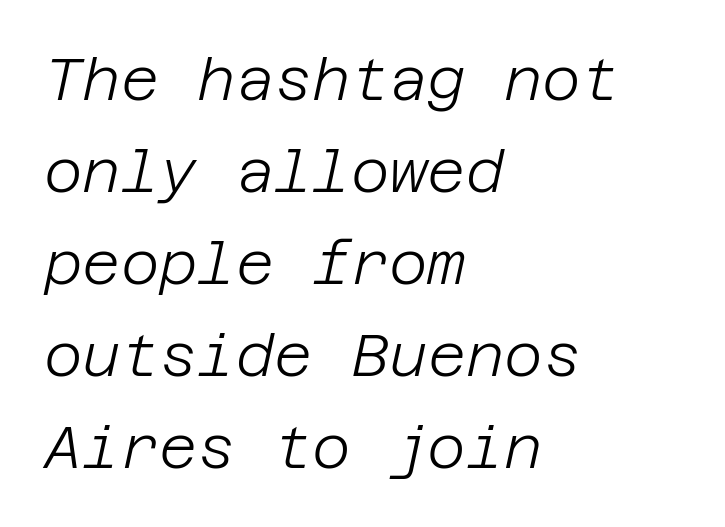
Q: Is the text bold? A: No.
Q: Is the text italic (slanted)? A: Yes, it leans right by about 12 degrees.
Q: Is the text underlined? A: No.
Q: How is the paragraph aligned? A: Left-aligned.
Q: Is the spacing between letters normal or unusually wide? A: Normal.
Q: Is the spacing between lines tight, normal or loose? A: Normal.
Q: Width (condensed, normal, or wide)? A: Normal.
Q: Stroke contrast? A: Low.
Q: x-height? A: Large.
